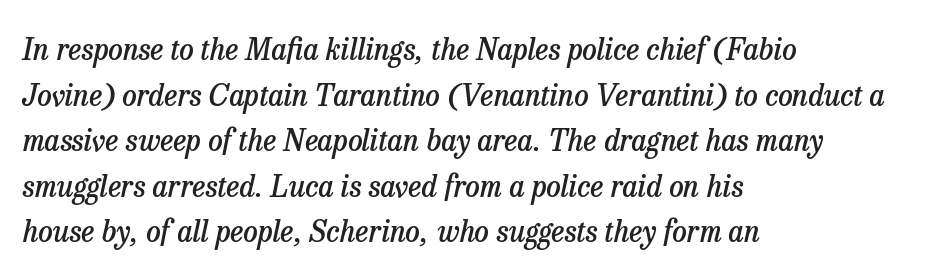
{"serif": "yes", "italic": "yes", "lean": "right", "slant_degrees": 13, "bold": "semi", "weight": "semibold", "width": "normal", "stroke_contrast": "low", "x_height": "medium", "monospaced": "no", "underline": "no", "align": "left", "line_spacing": "normal", "line_spacing_ratio": 1.57, "letter_spacing": "normal", "letter_spacing_em": 0.0, "glyph_px": 29}
